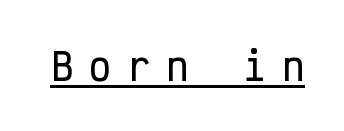
You can tell from the bare stems that sans-serif type was used. The line texture is sparse and dotted thanks to wide tracking. The lettering holds an erect, upright posture throughout. The words here are underlined. Looks like terminal output: every glyph gets an equal slot.
